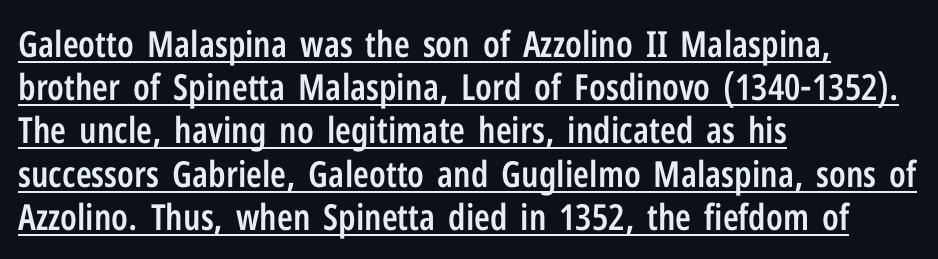
The image shows 36 px semibold, condensed sans-serif type, upright; set left-aligned, line spacing 1.2x, normal letter spacing, underlined; low stroke contrast and a medium x-height.
